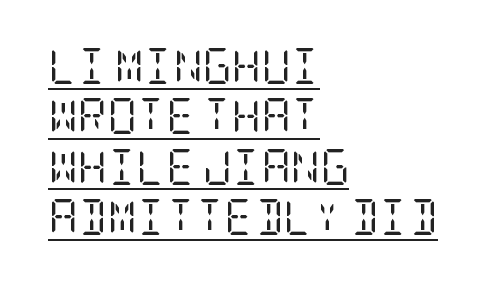
{"serif": "yes", "italic": "no", "bold": "no", "weight": "regular", "width": "condensed", "stroke_contrast": "low", "x_height": "large", "underline": "yes", "align": "left", "line_spacing": "normal", "line_spacing_ratio": 1.4, "letter_spacing": "normal", "letter_spacing_em": 0.0, "glyph_px": 36}
